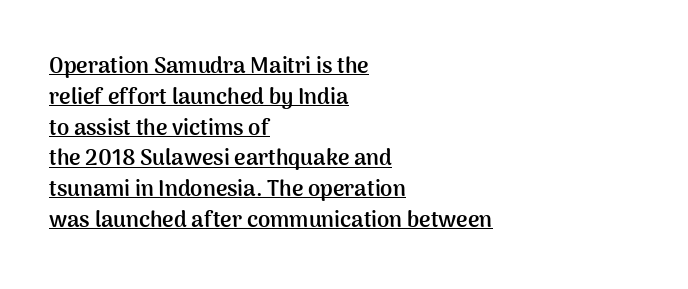
The image shows 22 px bold type, upright; set left-aligned, normal line spacing (1.4x), normal letter spacing, underlined.
